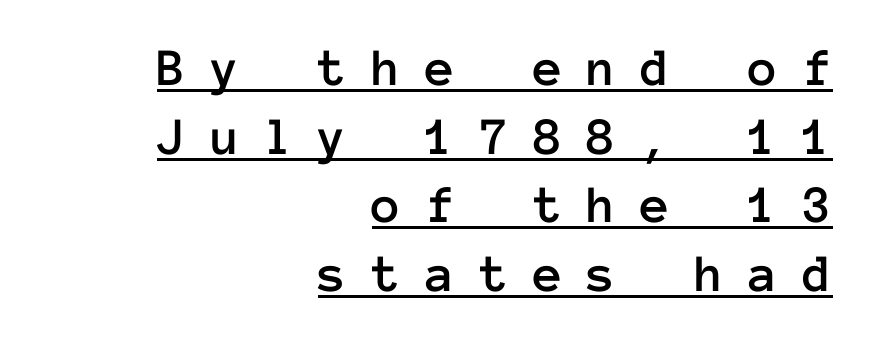
{"italic": "no", "width": "normal", "stroke_contrast": "low", "x_height": "medium", "monospaced": "yes", "underline": "yes", "align": "right", "line_spacing": "normal", "line_spacing_ratio": 1.27, "letter_spacing": "wide", "letter_spacing_em": 0.45, "glyph_px": 54}
